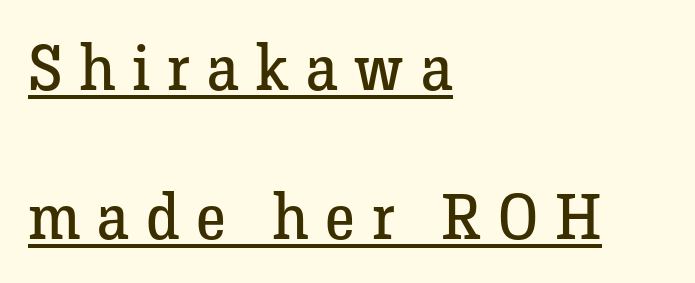
The image shows 63 px regular-weight serif type, upright; set left-aligned, loose line spacing (2.37x), unusually wide letter spacing (+0.27 em), underlined; low stroke contrast and a medium x-height.
